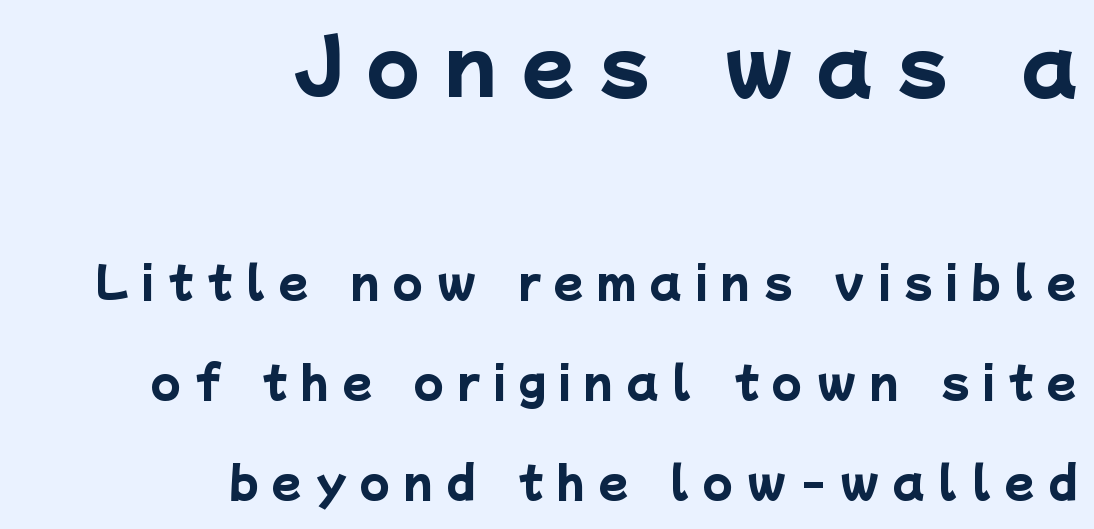
Bold? Absolutely — the strokes are thick and heavy. Rule under the text: the space is simply empty. Display-style spreading of the glyphs; the letterfit is very open. Reading top to bottom, the characters get smaller at the block break. This is sans-serif lettering, the kind often seen on screens and signage.
